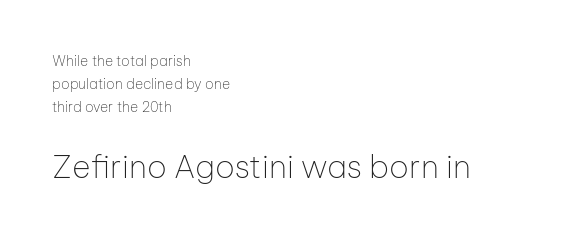
The image shows 32 px thin sans-serif type, upright; set left-aligned, normal line spacing (1.64x), normal letter spacing, not underlined; the second (bottom) block is 2.29x larger; low stroke contrast and a medium x-height.
